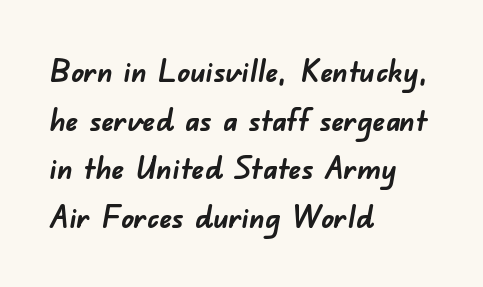
Q: Is the text bold? A: Yes.
Q: Is the typeface a serif or a sans-serif typeface? A: Sans-serif.
Q: Is the text underlined? A: No.
Q: How is the paragraph aligned? A: Left-aligned.
Q: Is the spacing between letters normal or unusually wide? A: Normal.
Q: Is the spacing between lines tight, normal or loose? A: Normal.
Q: Width (condensed, normal, or wide)? A: Normal.
Q: Stroke contrast? A: Low.
Q: x-height? A: Small.
Q: Monospaced? A: No.
